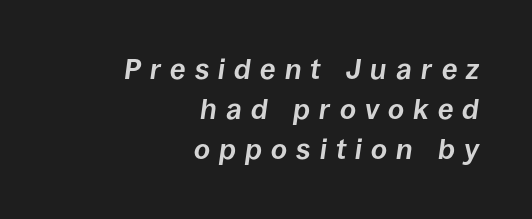
The image shows 28 px bold type, italic (leaning right); set right-aligned, normal line spacing (1.42x), unusually wide letter spacing (+0.33 em), not underlined; low stroke contrast and a large x-height.
